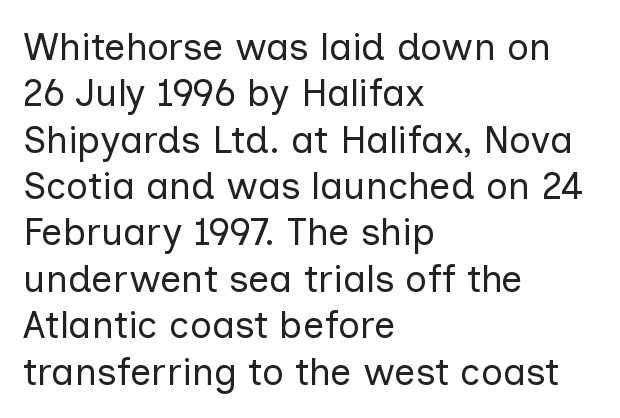
Inter-character spacing is left at the font's built-in metrics. Left-aligned paragraph, ragged on the right. The passage shown is typed in a proportional face where columns would drift. Grotesque or geometric, the face here clearly has no serifs. Characters remain perfectly vertical along every line.
